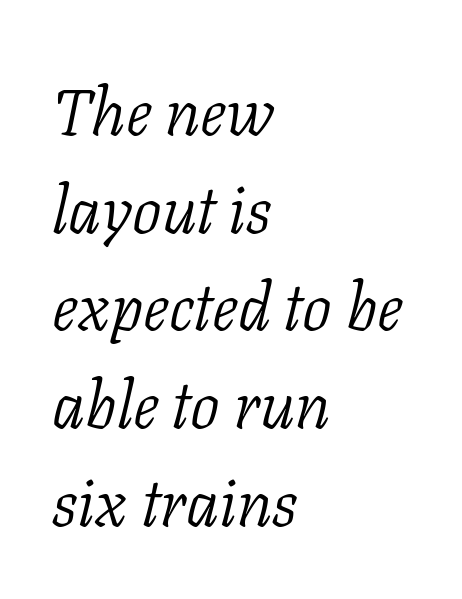
{"serif": "yes", "italic": "yes", "lean": "right", "slant_degrees": 11, "bold": "no", "weight": "light", "width": "normal", "stroke_contrast": "low", "x_height": "medium", "monospaced": "no", "underline": "no", "align": "left", "line_spacing": "normal", "line_spacing_ratio": 1.48, "letter_spacing": "normal", "letter_spacing_em": 0.0, "glyph_px": 66}
